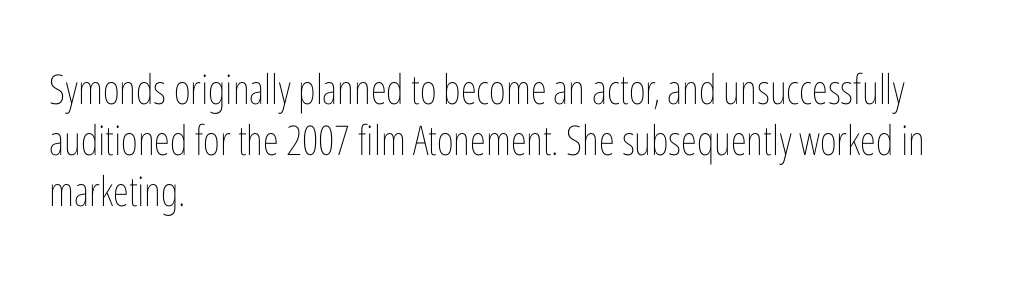
{"italic": "no", "bold": "no", "weight": "thin", "width": "condensed", "stroke_contrast": "low", "x_height": "medium", "monospaced": "no", "underline": "no", "align": "left", "line_spacing": "normal", "line_spacing_ratio": 1.25, "letter_spacing": "normal", "letter_spacing_em": 0.0, "glyph_px": 41}
